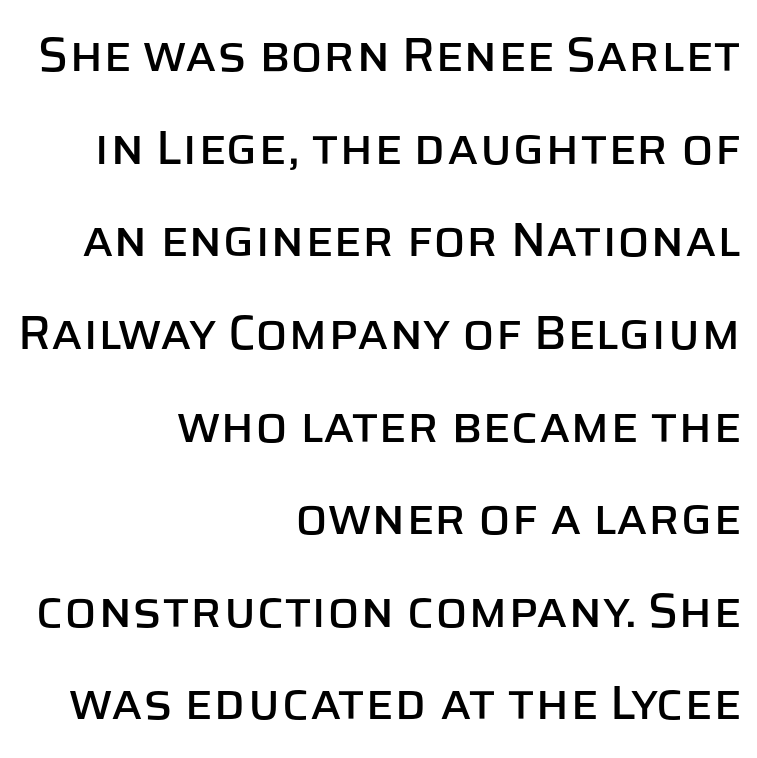
The image shows 48 px sans-serif type, upright; set right-aligned, loose line spacing (1.93x), normal letter spacing, not underlined; low stroke contrast and a large x-height.
